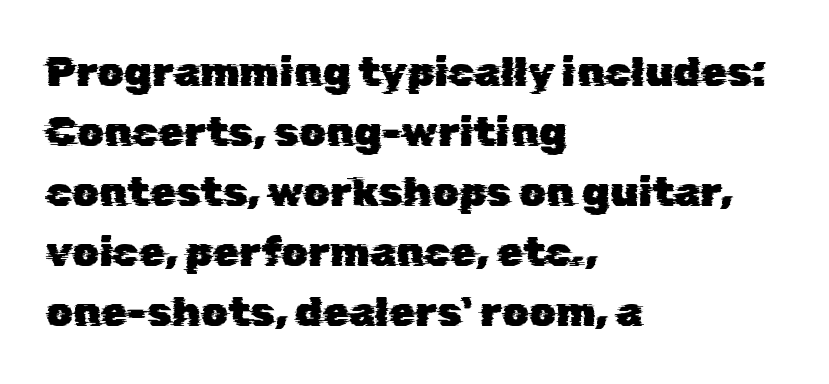
Q: Is the typeface a serif or a sans-serif typeface? A: Sans-serif.
Q: Is the text underlined? A: No.
Q: How is the paragraph aligned? A: Left-aligned.
Q: Is the spacing between letters normal or unusually wide? A: Normal.
Q: Is the spacing between lines tight, normal or loose? A: Normal.
Q: Width (condensed, normal, or wide)? A: Normal.
Q: Stroke contrast? A: Low.
Q: x-height? A: Medium.
Q: Monospaced? A: No.
